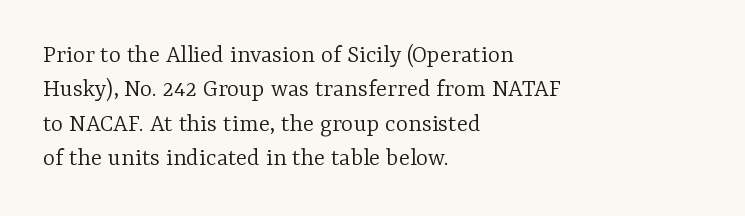
Leftover space on each line is placed entirely after the last word. Notice how the stems are strictly vertical — no italics here. The rendering uses a moderate line-height, typical for paragraphs. Underlining? Definitely not there. A light-to-regular cut is what we see here.
